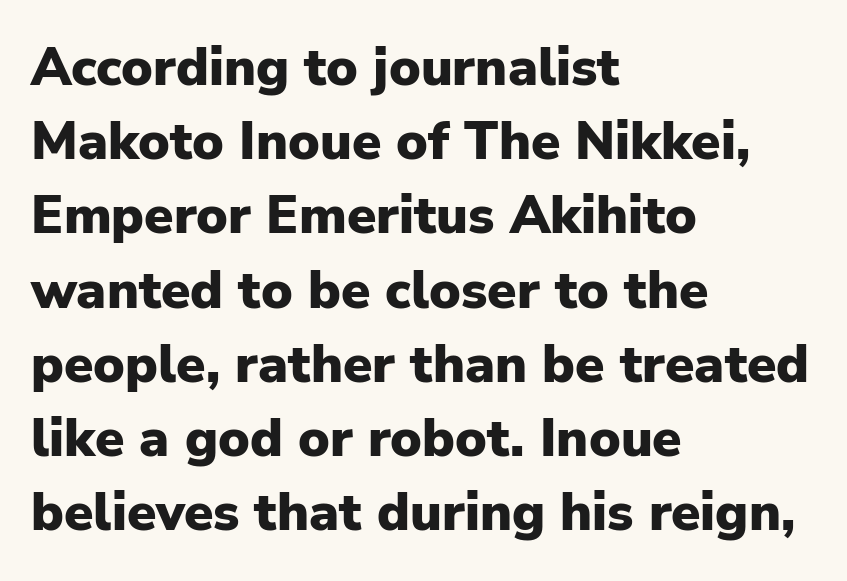
The image shows 53 px heavy sans-serif type, upright; set left-aligned, normal line spacing (1.4x), normal letter spacing, not underlined; low stroke contrast and a medium x-height.
